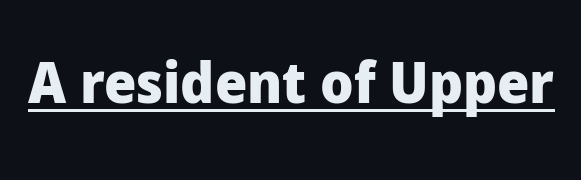
This is underlined copy, the kind a proofreader might mark for attention. Bold? Absolutely — the strokes are thick and heavy. Glyph-to-glyph distance matches everyday printed text. What kind of face is this? One without serifs — a sans.
